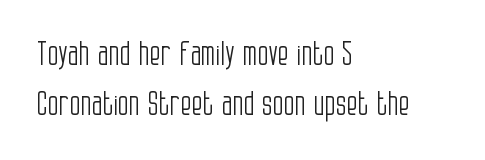
The image shows 32 px light, condensed sans-serif type, upright; set left-aligned, normal line spacing (1.56x), normal letter spacing, not underlined; low stroke contrast and a large x-height.
